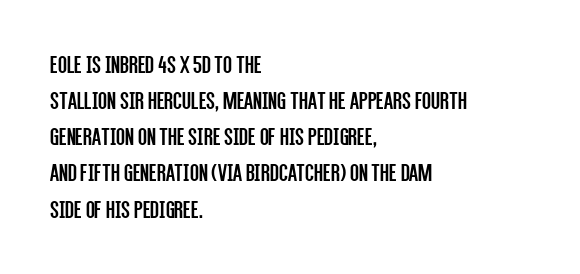
Q: Is the text bold? A: No.
Q: Is the text italic (slanted)? A: No, it is upright.
Q: Is the text underlined? A: No.
Q: How is the paragraph aligned? A: Left-aligned.
Q: Is the spacing between letters normal or unusually wide? A: Normal.
Q: Is the spacing between lines tight, normal or loose? A: Normal.
